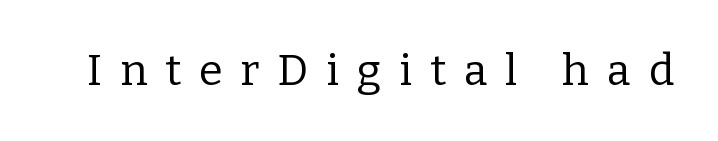
The image shows 43 px regular-weight serif type, upright; set unusually wide letter spacing (+0.42 em), not underlined; low stroke contrast and a medium x-height.
